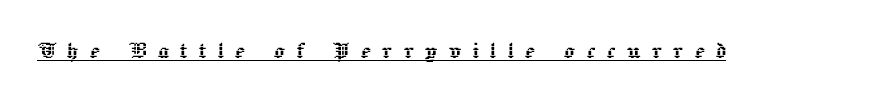
The image shows 27 px text type, upright; set unusually wide letter spacing (+0.41 em), underlined.
